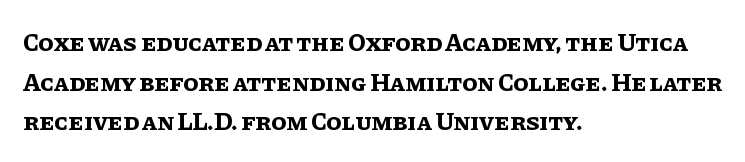
Q: Is the text bold? A: Yes.
Q: Is the text italic (slanted)? A: No, it is upright.
Q: Is the text underlined? A: No.
Q: How is the paragraph aligned? A: Left-aligned.
Q: Is the spacing between letters normal or unusually wide? A: Normal.
Q: Is the spacing between lines tight, normal or loose? A: Normal.
